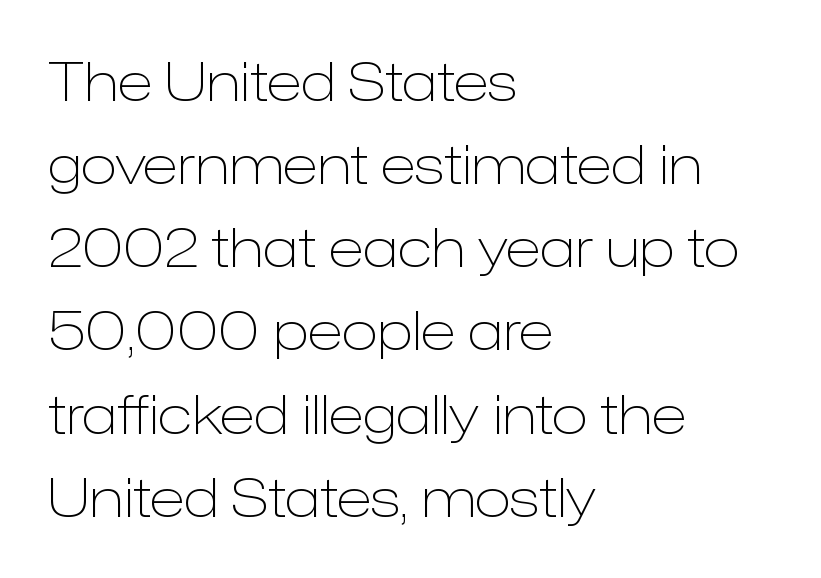
Q: Is the text bold? A: No.
Q: Is the text italic (slanted)? A: No, it is upright.
Q: Is the typeface a serif or a sans-serif typeface? A: Sans-serif.
Q: Is the text underlined? A: No.
Q: How is the paragraph aligned? A: Left-aligned.
Q: Is the spacing between letters normal or unusually wide? A: Normal.
Q: Is the spacing between lines tight, normal or loose? A: Normal.
Q: Width (condensed, normal, or wide)? A: Normal.
Q: Stroke contrast? A: Low.
Q: x-height? A: Medium.
Q: Monospaced? A: No.
